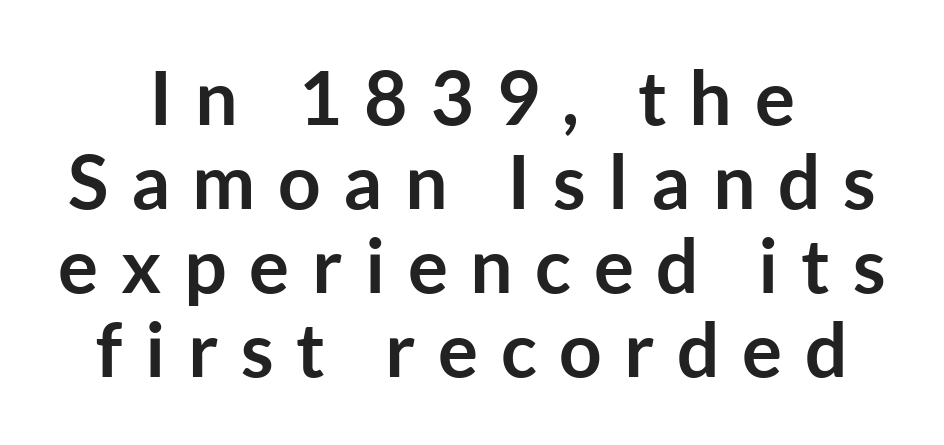
Think of a printed novel: that variable character pitch is what you see here. Italic? Not at all — the glyphs are vertical. These lines are composed in type without serifs. Typesetter's note: full bold, strokes at maximum text heaviness.
